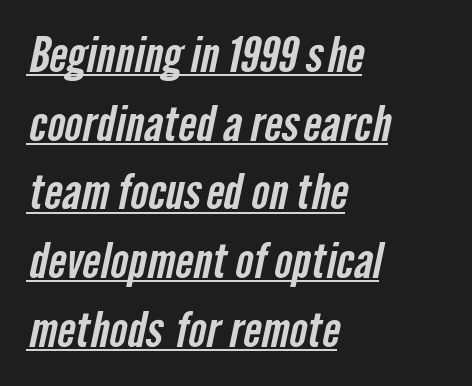
Q: Is the typeface a serif or a sans-serif typeface? A: Sans-serif.
Q: Is the text underlined? A: Yes.
Q: How is the paragraph aligned? A: Left-aligned.
Q: Is the spacing between letters normal or unusually wide? A: Normal.
Q: Is the spacing between lines tight, normal or loose? A: Normal.
Q: Width (condensed, normal, or wide)? A: Condensed.
Q: Stroke contrast? A: Low.
Q: x-height? A: Medium.
Q: Monospaced? A: No.
